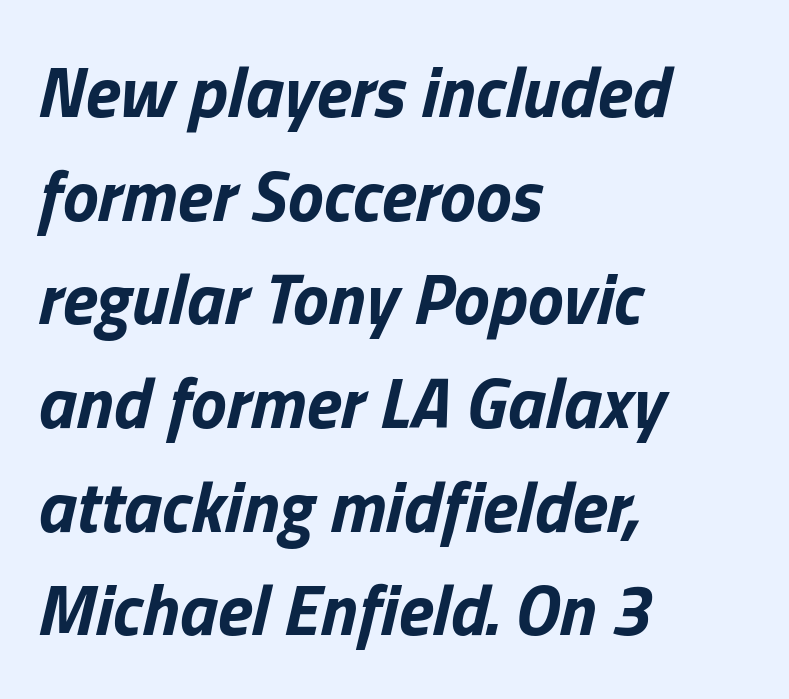
The image shows 72 px bold type, italic (leaning right); set left-aligned, normal line spacing (1.44x), normal letter spacing, not underlined; low stroke contrast and a medium x-height.
